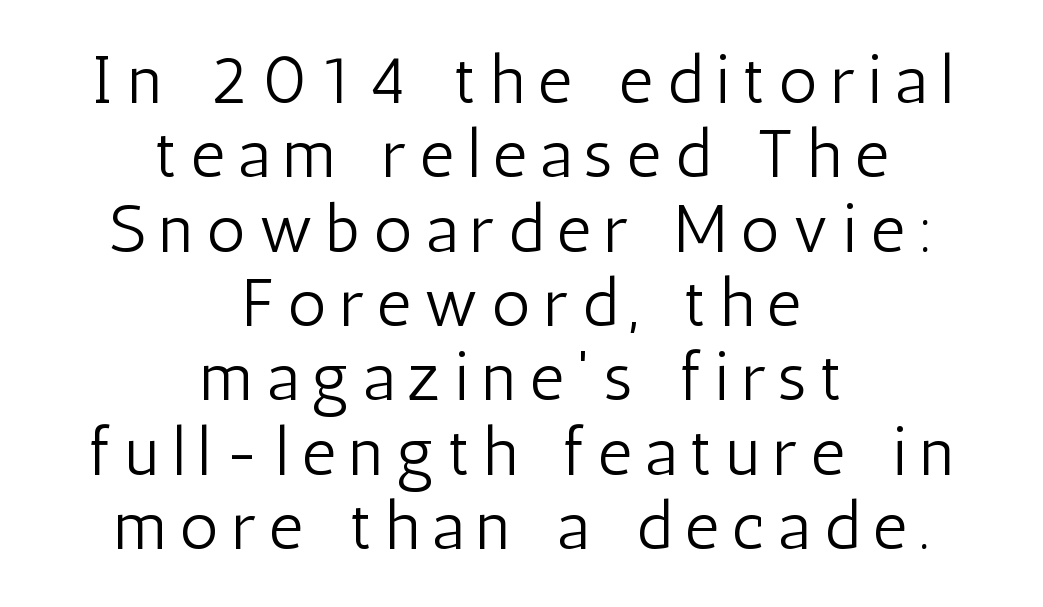
The image shows 67 px light, condensed sans-serif type, upright; set centered, tight line spacing (1.11x), unusually wide letter spacing (+0.2 em), not underlined; low stroke contrast and a medium x-height.
